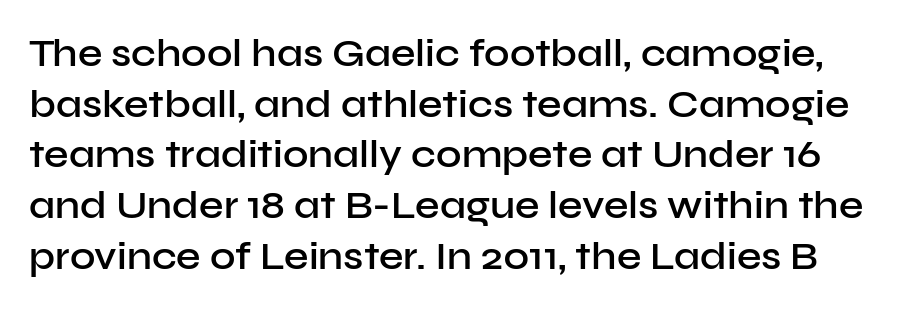
Q: Is the text bold? A: Semi-bold.
Q: Is the text italic (slanted)? A: No, it is upright.
Q: Is the typeface a serif or a sans-serif typeface? A: Sans-serif.
Q: Is the text underlined? A: No.
Q: Is the spacing between letters normal or unusually wide? A: Normal.
Q: Is the spacing between lines tight, normal or loose? A: Normal.
Q: Width (condensed, normal, or wide)? A: Normal.
Q: Stroke contrast? A: Low.
Q: x-height? A: Medium.
Q: Monospaced? A: No.
